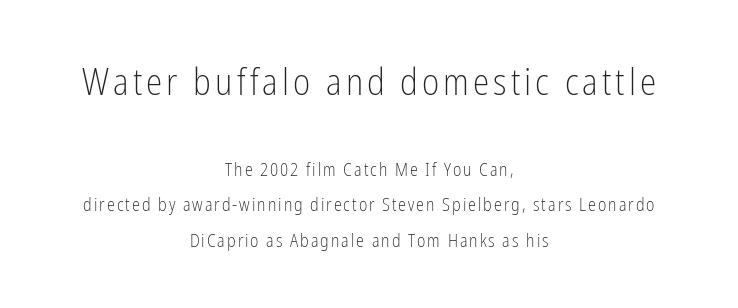
The image shows 37 px light, condensed sans-serif type, upright; set centered, loose line spacing (1.98x), not underlined; the first (top) block is 2.06x larger; low stroke contrast and a medium x-height.
